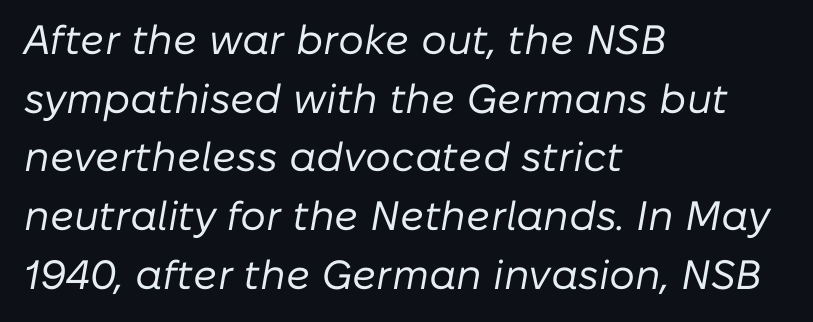
The rag falls on the right side of this text block. The passage shown is not bold in any degree. The letterforms sit shoulder to shoulder at normal distance. The lines sit at an ordinary, default distance from one another. These lines are rendered in a variable-pitch font.
